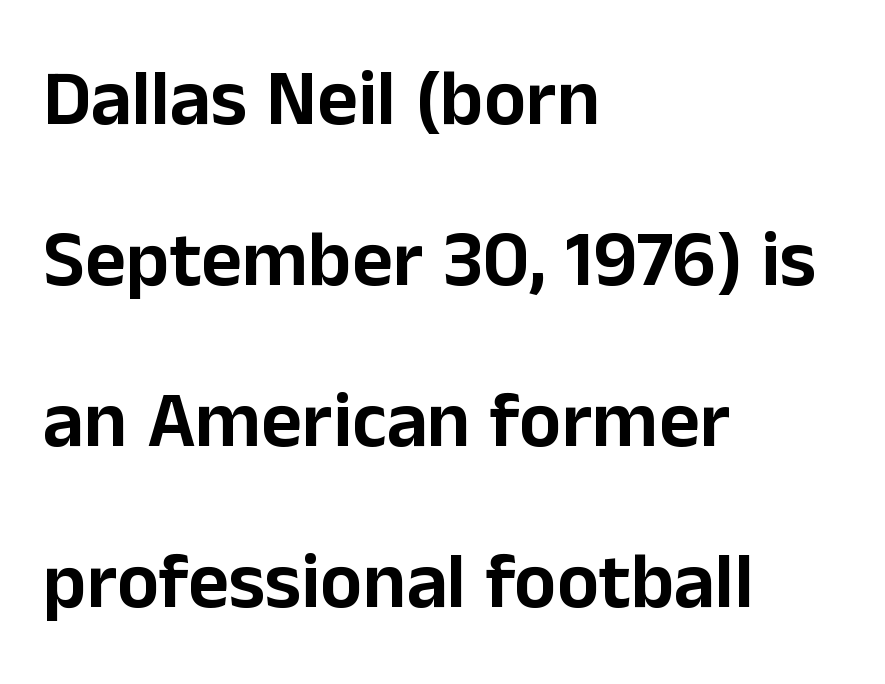
Letter spacing: default. Each letter's strokes conclude bluntly, with no projecting serifs. The rendering uses natural spacing where letterforms have individual widths. Anything drawn beneath the words? Only blank space. Every character sits straight up, as roman type does.
